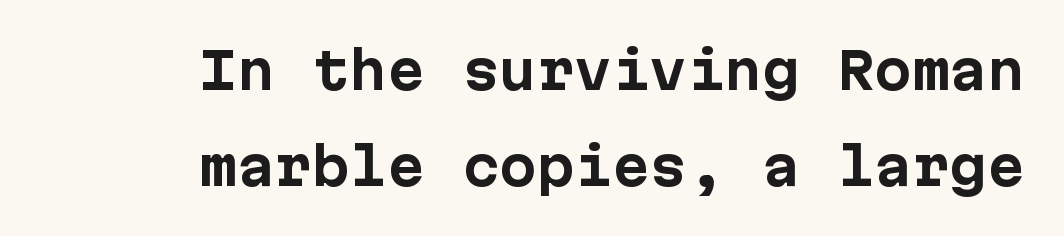
{"serif": "no", "italic": "no", "bold": "yes", "weight": "bold", "width": "normal", "stroke_contrast": "low", "x_height": "medium", "monospaced": "yes", "underline": "no", "align": "right", "line_spacing": "loose", "line_spacing_ratio": 1.92, "letter_spacing": "normal", "letter_spacing_em": 0.0, "glyph_px": 50}
